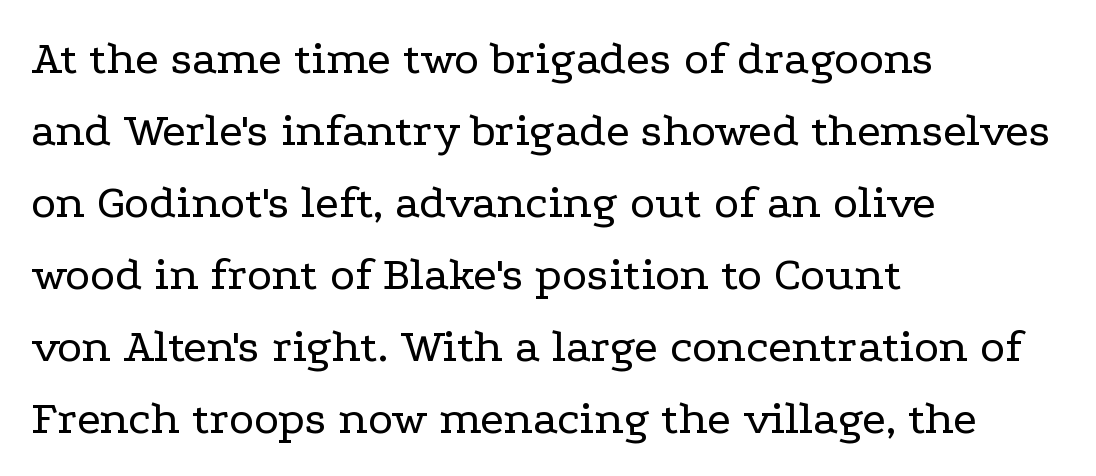
The image shows 48 px regular-weight, wide serif type, upright; set left-aligned, normal line spacing (1.5x), normal letter spacing, not underlined; low stroke contrast and a medium x-height.
